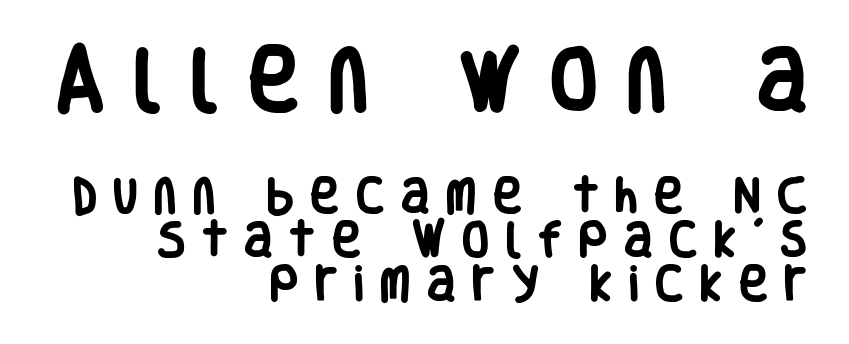
Letterform terminals end flat and unadorned throughout the passage. Every letter is thick-stroked: bold, no question. The vertical gap from one line to the next is small. Nobody drew a line under any word here. Every stem runs plumb, perpendicular to the baseline. Block one is the big one; block two sits smaller underneath.
